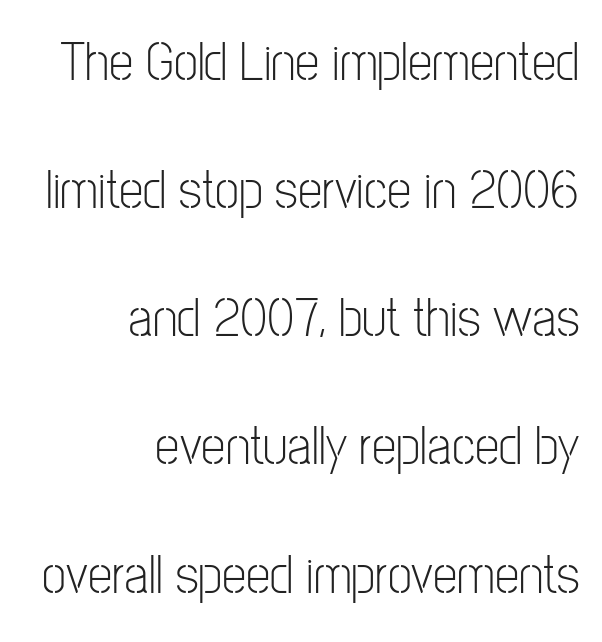
The image shows 55 px light, condensed sans-serif type, upright; set right-aligned, loose line spacing (2.33x), normal letter spacing, not underlined; low stroke contrast and a medium x-height.
